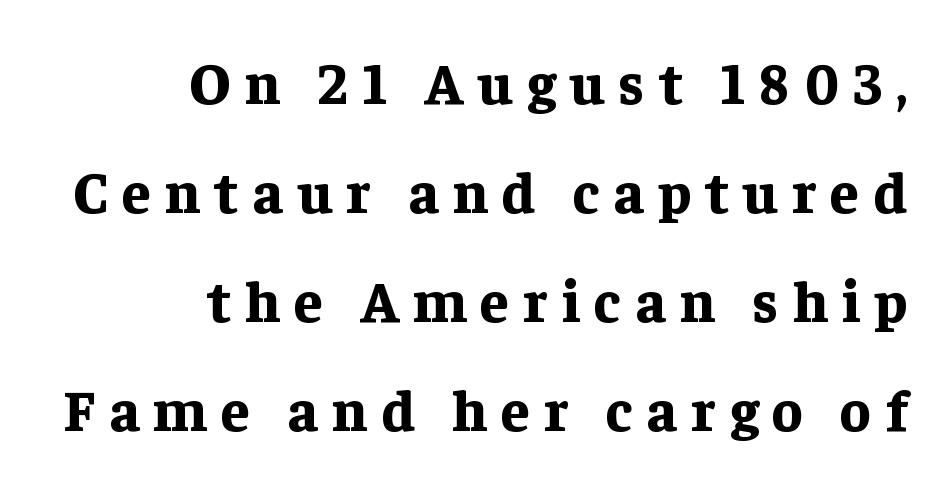
Q: Is the text bold? A: Yes.
Q: Is the text italic (slanted)? A: No, it is upright.
Q: Is the typeface a serif or a sans-serif typeface? A: Serif.
Q: Is the text underlined? A: No.
Q: How is the paragraph aligned? A: Right-aligned.
Q: Is the spacing between letters normal or unusually wide? A: Unusually wide.
Q: Width (condensed, normal, or wide)? A: Normal.
Q: Stroke contrast? A: Low.
Q: x-height? A: Medium.
Q: Monospaced? A: No.
